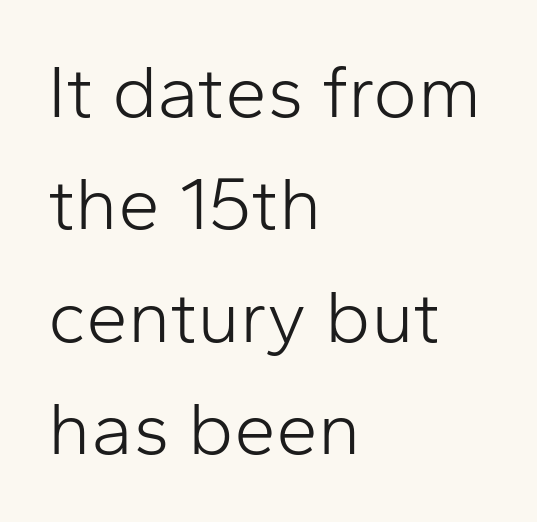
Characters follow at the spacing the type designer built in. This block has exactly the height ordinary leading produces. Nothing heavy about these letters — not bold at all. Proportional: the letters do not fall into vertical columns.
